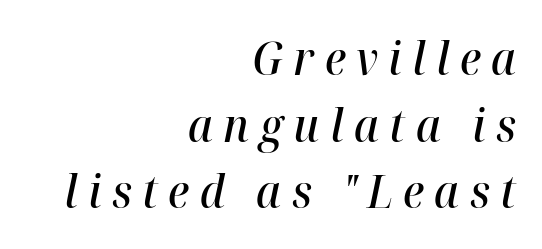
Caption: expanded tracking, letters set apart. Unmarked baselines from the first word to the last. Reading down the block, your eye finds every line finishing at a fixed right position. Slanted lettering throughout. The passage shown is typed in a proportional face where columns would drift.
